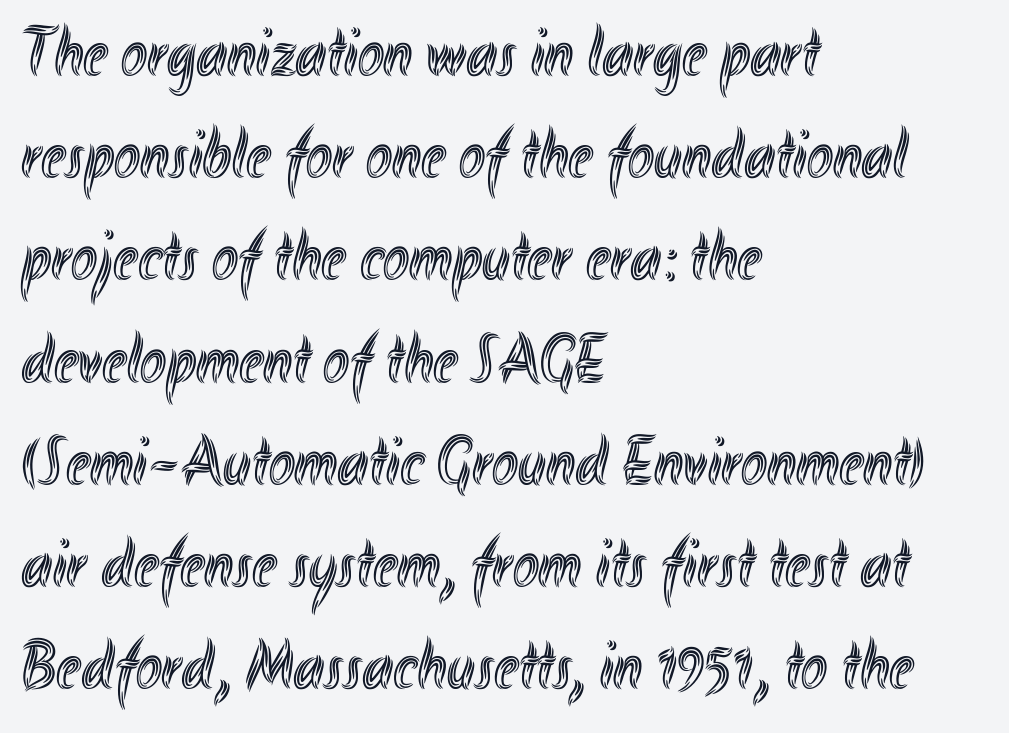
The image shows 70 px condensed type; set left-aligned, normal line spacing (1.46x), normal letter spacing, not underlined; a small x-height.
